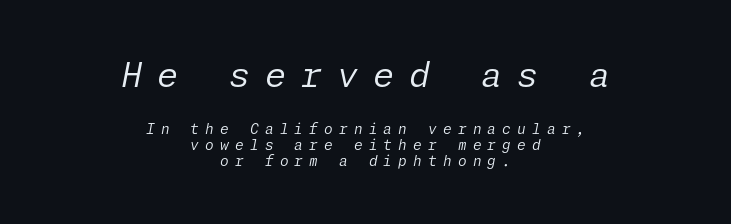
The lines are quadded center. The letters look calm and open, with moderate or lighter stems. These lines huddle together more closely than default settings would place them. Here the first block reads like a headline and the second like body copy.
